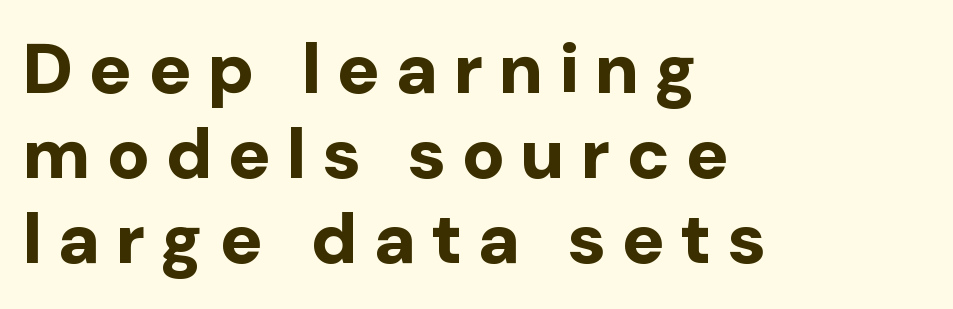
The image shows 71 px bold sans-serif type, upright; set left-aligned, line spacing 1.2x, unusually wide letter spacing (+0.22 em), not underlined; low stroke contrast and a medium x-height.
